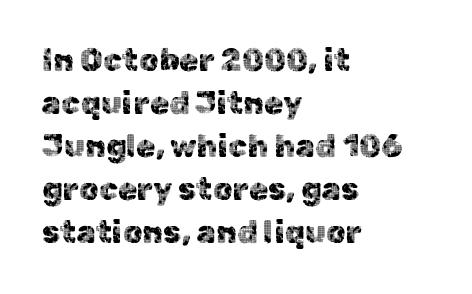
Q: Is the text italic (slanted)? A: No, it is upright.
Q: Is the typeface a serif or a sans-serif typeface? A: Sans-serif.
Q: Is the text underlined? A: No.
Q: How is the paragraph aligned? A: Left-aligned.
Q: Is the spacing between letters normal or unusually wide? A: Normal.
Q: Is the spacing between lines tight, normal or loose? A: Normal.
Q: Width (condensed, normal, or wide)? A: Normal.
Q: x-height? A: Medium.
Q: Monospaced? A: No.
